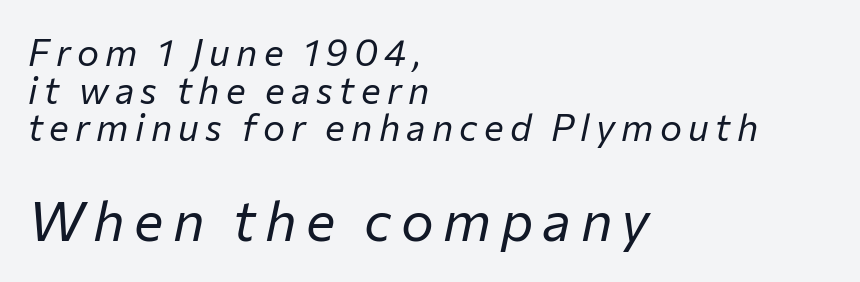
Q: Is the text bold? A: No.
Q: Is the text italic (slanted)? A: Yes, it leans right by about 12 degrees.
Q: Is the text underlined? A: No.
Q: How is the paragraph aligned? A: Left-aligned.
Q: Is the spacing between lines tight, normal or loose? A: Tight.
Q: Which block of text is set in a larger size, the first (top) or the second (bottom)? A: The second (bottom) one.
Q: Width (condensed, normal, or wide)? A: Normal.
Q: Stroke contrast? A: Low.
Q: x-height? A: Medium.
Q: Monospaced? A: No.
